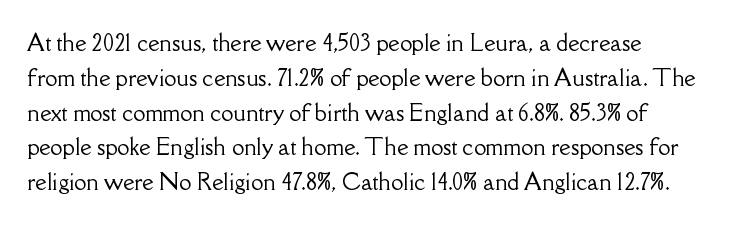
{"italic": "no", "underline": "no", "align": "left", "line_spacing": "normal", "line_spacing_ratio": 1.58, "letter_spacing": "normal", "letter_spacing_em": 0.0, "glyph_px": 22}
